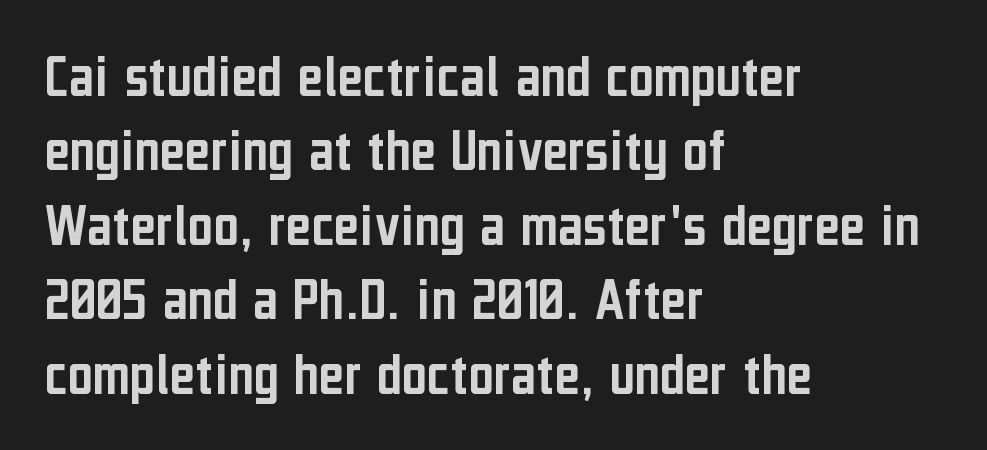
Q: Is the text italic (slanted)? A: No, it is upright.
Q: Is the typeface a serif or a sans-serif typeface? A: Sans-serif.
Q: Is the text underlined? A: No.
Q: How is the paragraph aligned? A: Left-aligned.
Q: Is the spacing between letters normal or unusually wide? A: Normal.
Q: Width (condensed, normal, or wide)? A: Condensed.
Q: Stroke contrast? A: Low.
Q: x-height? A: Medium.
Q: Monospaced? A: No.
